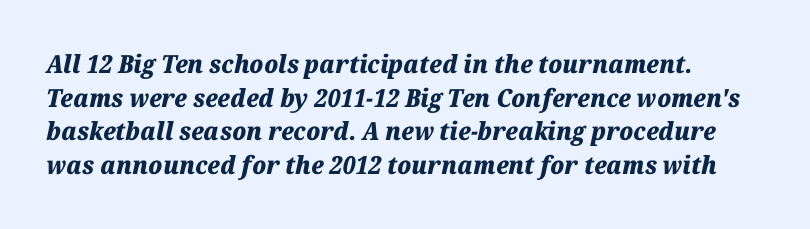
The image shows 25 px bold type, italic (leaning right); set normal line spacing (1.35x), normal letter spacing, not underlined.
